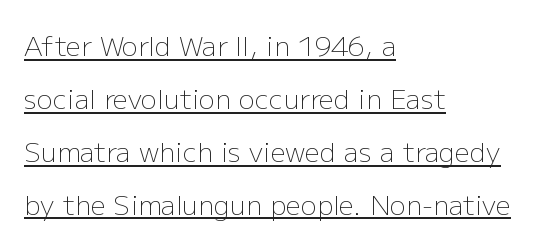
Q: Is the text bold? A: No.
Q: Is the text italic (slanted)? A: No, it is upright.
Q: Is the text underlined? A: Yes.
Q: How is the paragraph aligned? A: Left-aligned.
Q: Is the spacing between letters normal or unusually wide? A: Normal.
Q: Is the spacing between lines tight, normal or loose? A: Loose.
